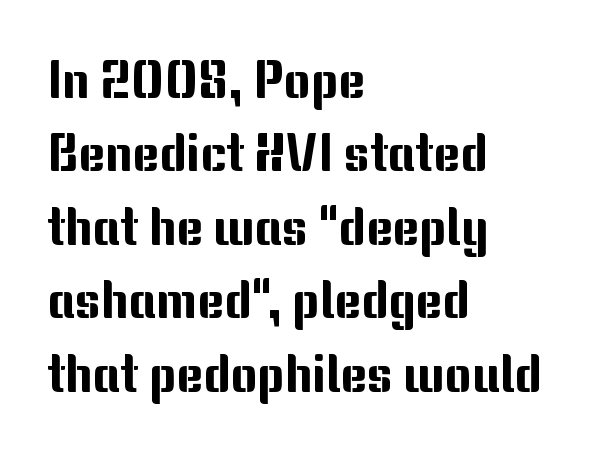
{"serif": "no", "italic": "no", "width": "normal", "stroke_contrast": "medium", "x_height": "medium", "monospaced": "no", "underline": "no", "align": "left", "line_spacing": "normal", "line_spacing_ratio": 1.44, "letter_spacing": "normal", "letter_spacing_em": 0.0, "glyph_px": 51}
